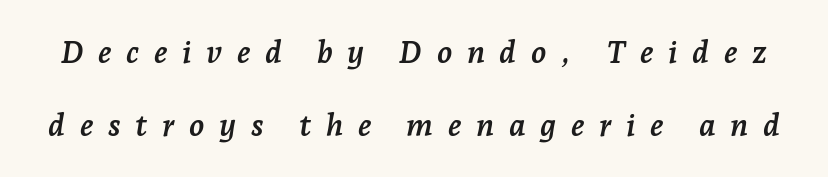
{"serif": "yes", "italic": "yes", "lean": "right", "slant_degrees": 7, "bold": "yes", "weight": "semibold", "width": "normal", "stroke_contrast": "low", "x_height": "medium", "monospaced": "no", "underline": "no", "line_spacing": "loose", "line_spacing_ratio": 2.35, "letter_spacing": "wide", "letter_spacing_em": 0.47, "glyph_px": 31}
